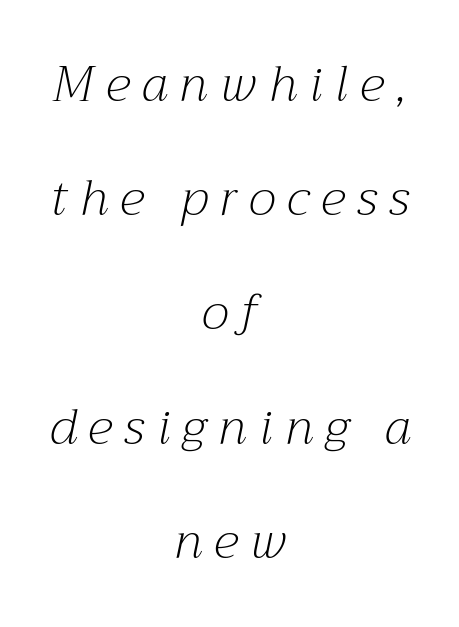
{"serif": "yes", "italic": "yes", "lean": "right", "slant_degrees": 12, "bold": "no", "weight": "light", "width": "normal", "stroke_contrast": "medium", "x_height": "medium", "monospaced": "no", "underline": "no", "align": "center", "line_spacing": "loose", "line_spacing_ratio": 2.33, "letter_spacing": "wide", "letter_spacing_em": 0.25, "glyph_px": 49}
